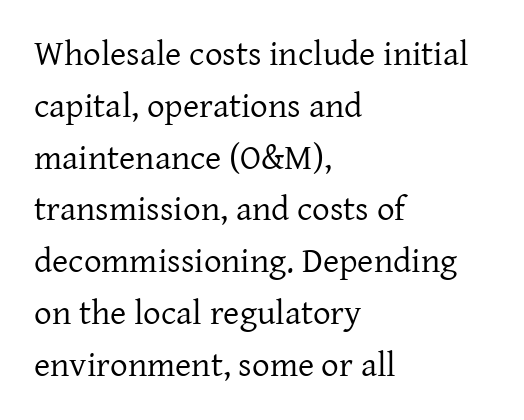
The image shows 35 px regular-weight serif type, upright; set left-aligned, normal line spacing (1.48x), normal letter spacing, not underlined; low stroke contrast and a medium x-height.
